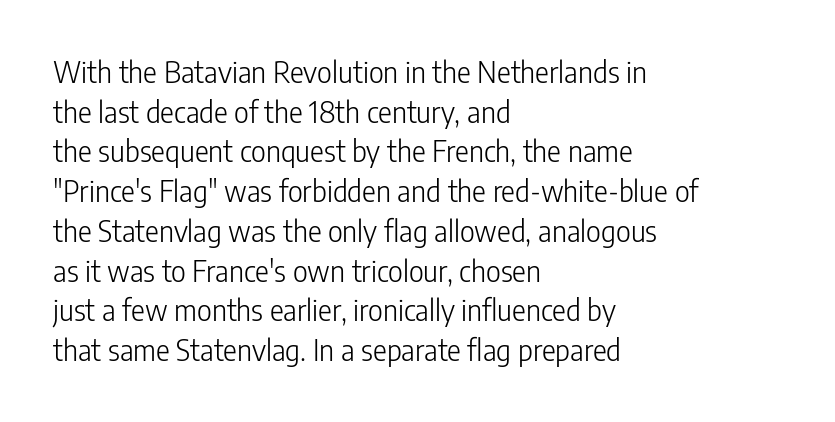
The image shows 29 px light, condensed sans-serif type, upright; set left-aligned, normal line spacing (1.37x), normal letter spacing, not underlined; low stroke contrast and a medium x-height.
